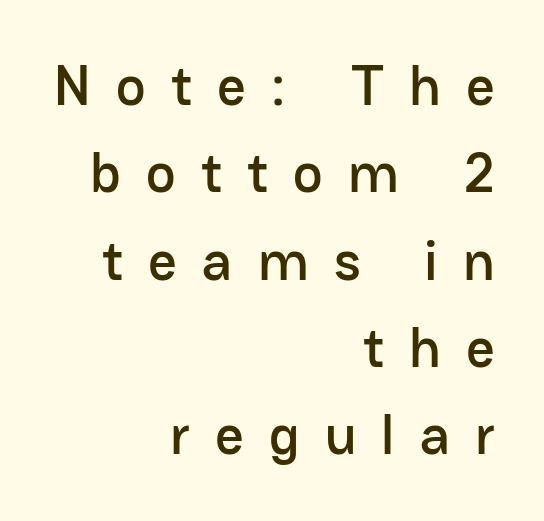
The image shows 56 px sans-serif type, upright; set right-aligned, normal line spacing (1.56x), unusually wide letter spacing (+0.45 em), not underlined; low stroke contrast and a medium x-height.
